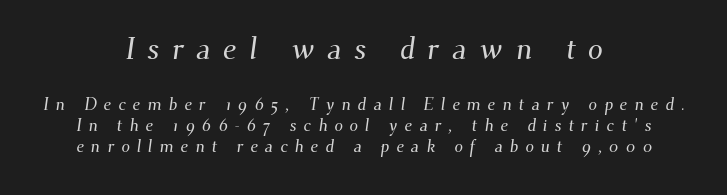
Q: Is the typeface a serif or a sans-serif typeface? A: Serif.
Q: Is the text underlined? A: No.
Q: How is the paragraph aligned? A: Centered.
Q: Is the spacing between letters normal or unusually wide? A: Unusually wide.
Q: Which block of text is set in a larger size, the first (top) or the second (bottom)? A: The first (top) one.
Q: Width (condensed, normal, or wide)? A: Normal.
Q: Stroke contrast? A: Medium.
Q: x-height? A: Small.
Q: Monospaced? A: No.
